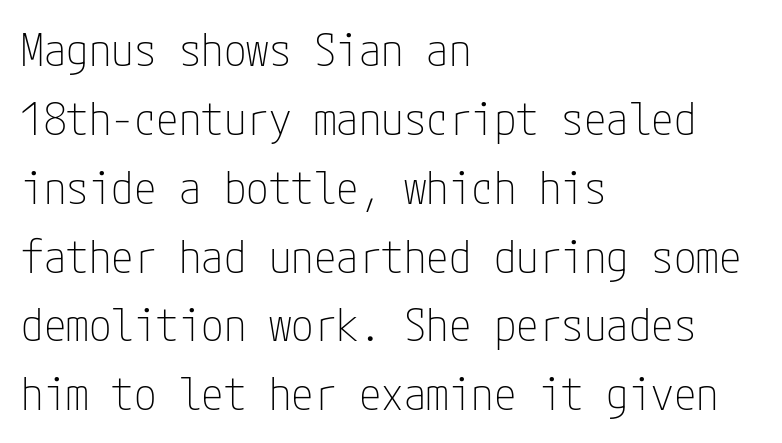
The image shows 45 px thin, condensed sans-serif type, upright; set left-aligned, normal line spacing (1.53x), normal letter spacing, not underlined; low stroke contrast and a medium x-height.
